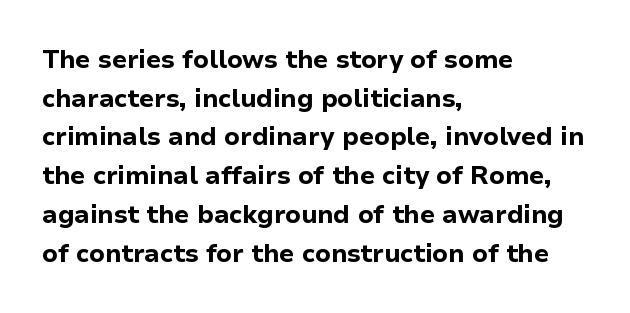
The image shows 25 px bold type, upright; set left-aligned, normal line spacing (1.55x), normal letter spacing, not underlined.
